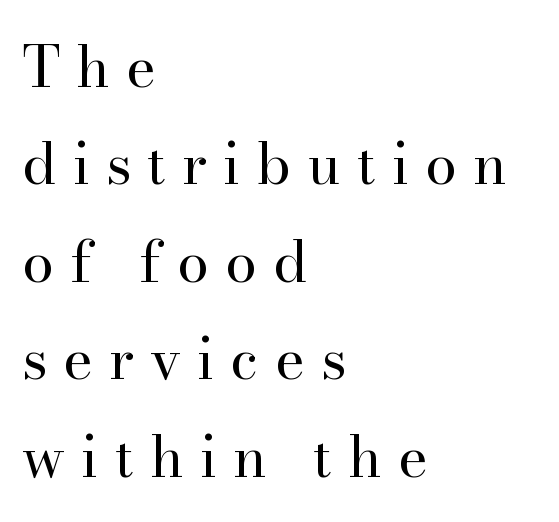
{"serif": "yes", "italic": "no", "bold": "no", "weight": "regular", "width": "normal", "stroke_contrast": "high", "x_height": "small", "monospaced": "no", "underline": "no", "align": "left", "line_spacing_ratio": 1.71, "letter_spacing": "wide", "letter_spacing_em": 0.28, "glyph_px": 57}
